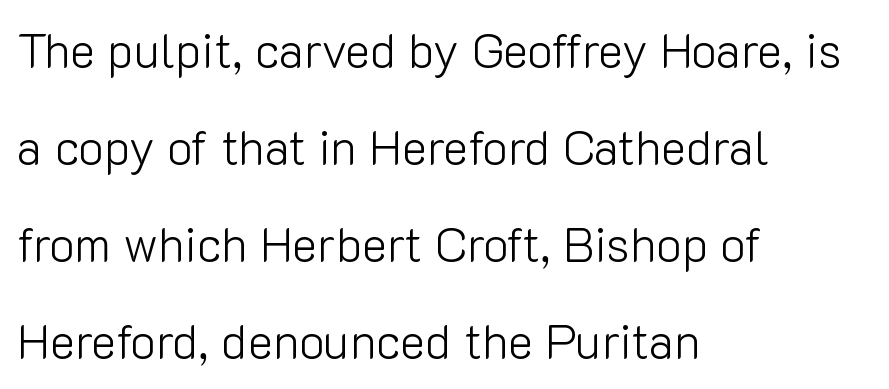
{"serif": "no", "italic": "no", "bold": "no", "weight": "light", "width": "normal", "stroke_contrast": "low", "x_height": "medium", "monospaced": "no", "underline": "no", "align": "left", "line_spacing": "loose", "line_spacing_ratio": 2.02, "letter_spacing": "normal", "letter_spacing_em": 0.0, "glyph_px": 48}
